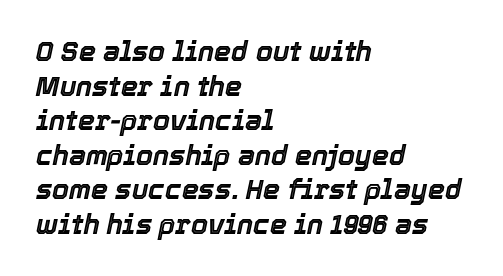
{"italic": "yes", "lean": "right", "slant_degrees": 12, "underline": "no", "align": "left", "line_spacing": "normal", "line_spacing_ratio": 1.28, "letter_spacing": "normal", "letter_spacing_em": 0.0, "glyph_px": 27}
